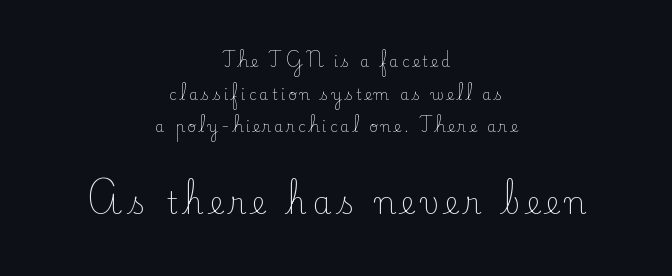
{"serif": "yes", "italic": "no", "bold": "no", "weight": "light", "width": "normal", "stroke_contrast": "low", "x_height": "small", "monospaced": "no", "underline": "no", "align": "center", "line_spacing": "loose", "line_spacing_ratio": 2.17, "letter_spacing": "wide", "letter_spacing_em": 0.2, "larger_block": "second", "size_ratio": 2.0, "glyph_px": 30}
